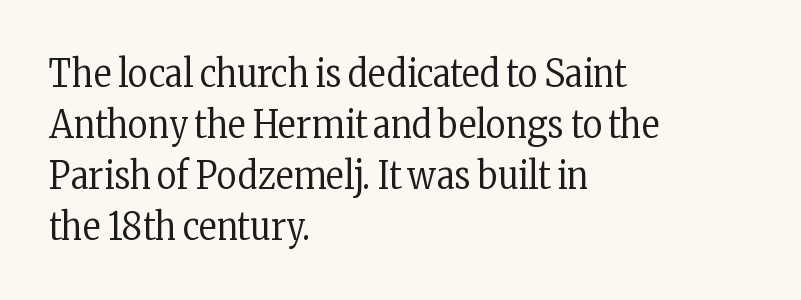
The image shows 38 px regular-weight, condensed serif type, upright; set left-aligned, normal line spacing (1.34x), normal letter spacing, not underlined; low stroke contrast and a medium x-height.
